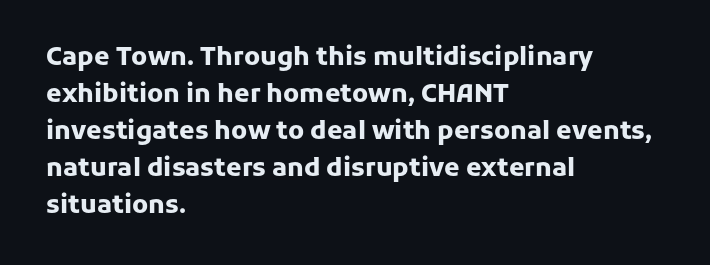
{"italic": "no", "bold": "yes", "underline": "no", "align": "left", "line_spacing": "normal", "line_spacing_ratio": 1.48, "letter_spacing": "normal", "letter_spacing_em": 0.0, "glyph_px": 25}
